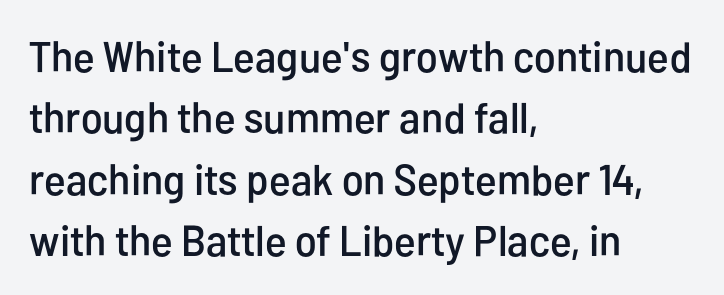
The image shows 43 px condensed sans-serif type, upright; set left-aligned, normal line spacing (1.43x), normal letter spacing, not underlined; low stroke contrast and a medium x-height.
